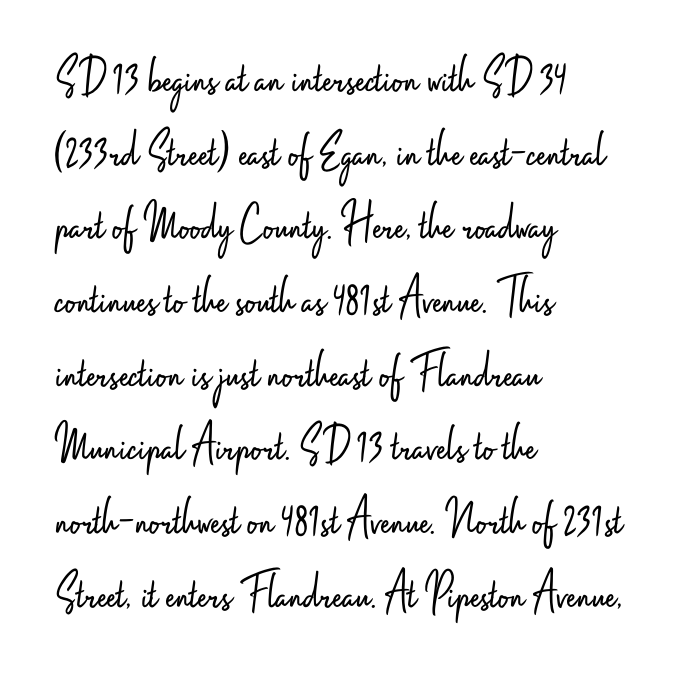
Q: Is the text bold? A: No.
Q: Is the text italic (slanted)? A: Yes.
Q: Is the typeface a serif or a sans-serif typeface? A: Sans-serif.
Q: Is the text underlined? A: No.
Q: How is the paragraph aligned? A: Left-aligned.
Q: Is the spacing between letters normal or unusually wide? A: Normal.
Q: Is the spacing between lines tight, normal or loose? A: Normal.
Q: Width (condensed, normal, or wide)? A: Condensed.
Q: Stroke contrast? A: Low.
Q: x-height? A: Small.
Q: Monospaced? A: No.
